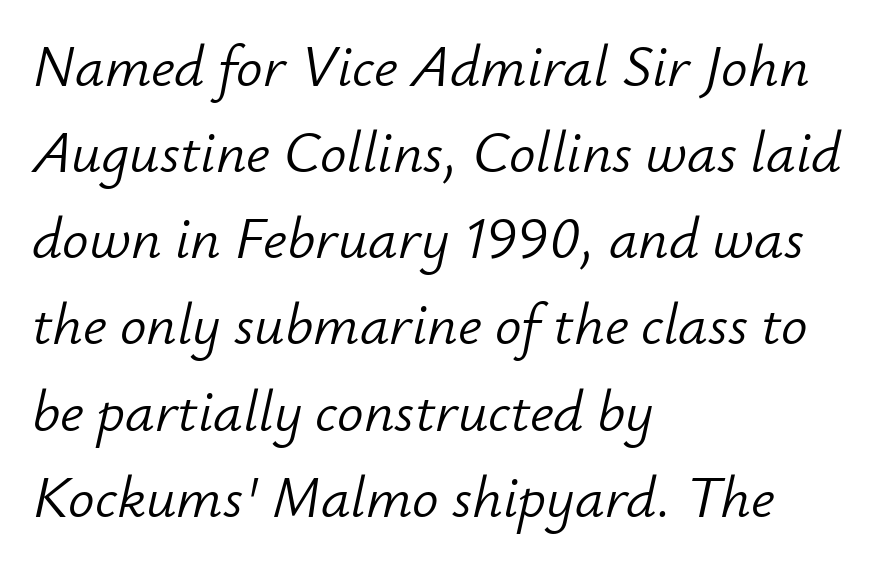
Q: Is the text bold? A: No.
Q: Is the text italic (slanted)? A: Yes, it leans right by about 12 degrees.
Q: Is the text underlined? A: No.
Q: How is the paragraph aligned? A: Left-aligned.
Q: Is the spacing between letters normal or unusually wide? A: Normal.
Q: Is the spacing between lines tight, normal or loose? A: Normal.
Q: Width (condensed, normal, or wide)? A: Normal.
Q: Stroke contrast? A: Low.
Q: x-height? A: Small.
Q: Monospaced? A: No.
